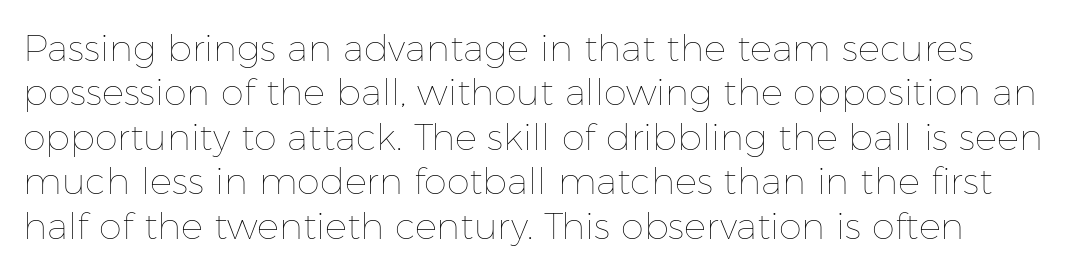
The passage shown is not bold in any degree. Spacing between characters is what you'd get straight out of the box. Ascenders rise straight up at ninety degrees. Is this a fixed-width face? No — the glyphs have proportional, varying widths.
